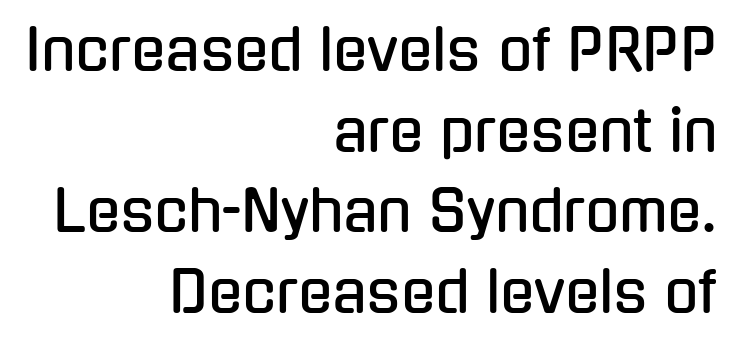
Type without underlining. The rag falls on the left side of this text block. What kind of face is this? One without serifs — a sans. Style check: upright. Vertically, the passage feels balanced, rows spaced as you'd expect. The passage shown is typed in a proportional face where columns would drift.
